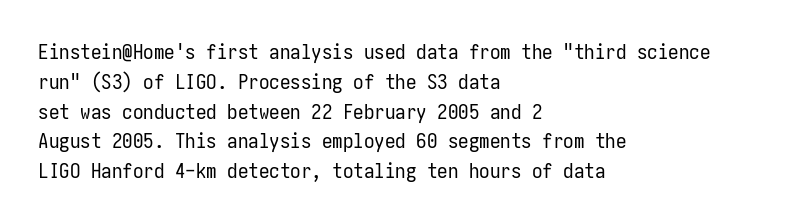
Quick note: interline space is typical. Nothing unusual about the tracking: characters are spaced as the font intends. Unmarked baselines from the first word to the last. No italicization has been applied; the sample stays upright.
